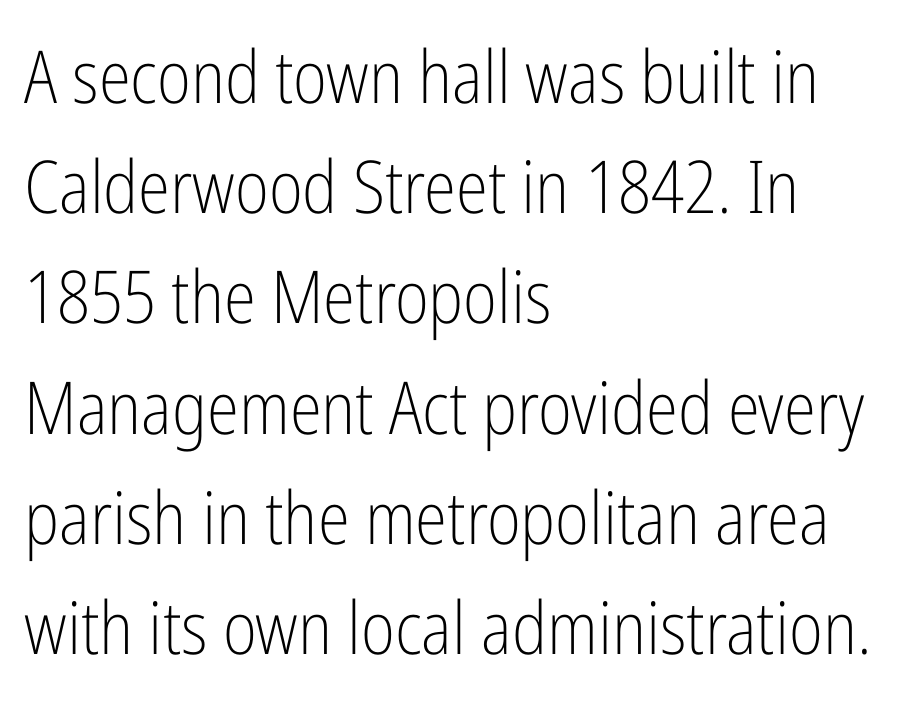
How would I describe the line gaps? Plain and ordinary. The glyphs in this specimen are sans serif. Each letter keeps its own natural width here, so spacing adapts to shape. Casual observation: everything's shoved over to the left. Tracking here is standard; glyphs follow each other at the usual distance. The glyphs are unaccompanied by any horizontal stroke below them.
